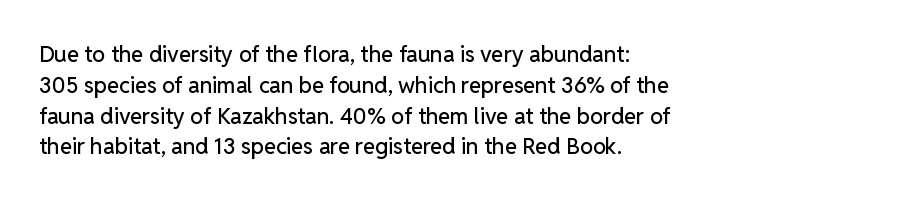
A classic flush-left, rag-right setting is used for this passage. Rendered with straight, roman letterforms. The rendering uses a moderate line-height, typical for paragraphs. In terms of letterspacing, this is plain default setting.
